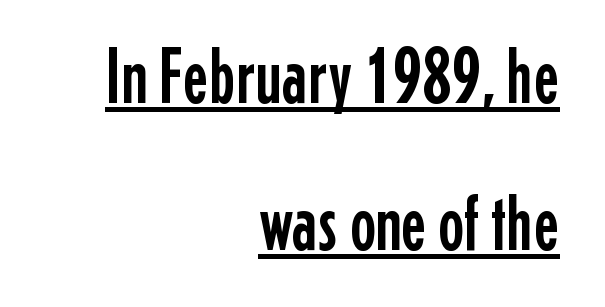
Every row of glyphs terminates at an identical x-position on the right. Is this a sans? Yes — the strokes have no serifs. Posture: vertical. Notice how a bar underscores the lettering throughout. Letter spacing: default.
